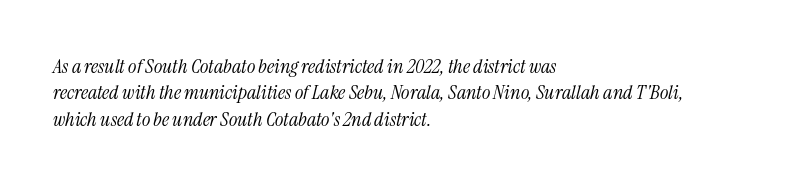
The image shows 20 px text type, italic (leaning right); set left-aligned, normal line spacing (1.32x), normal letter spacing, not underlined.
